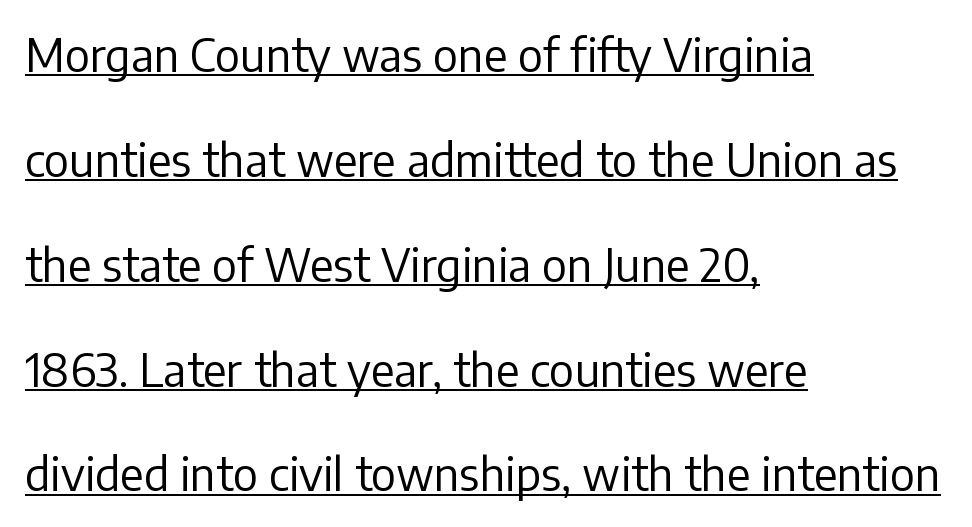
The image shows 45 px regular-weight sans-serif type, upright; set left-aligned, loose line spacing (2.33x), normal letter spacing, underlined; low stroke contrast and a medium x-height.
